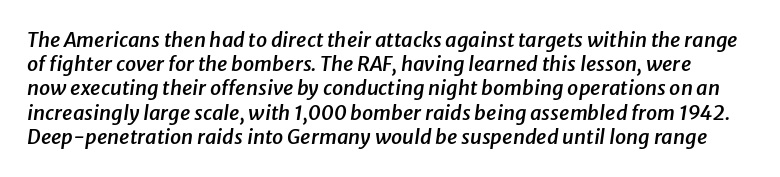
The image shows 20 px text type, italic (leaning right); set line spacing 1.21x, normal letter spacing, not underlined.
